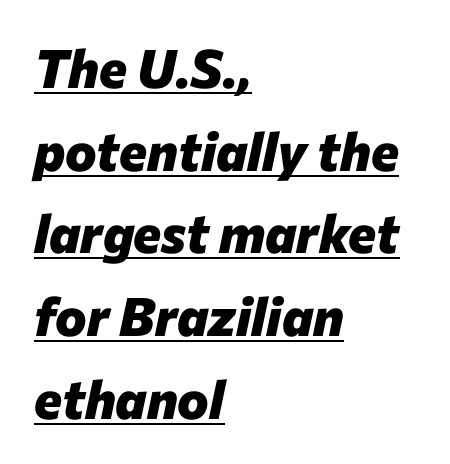
Horizontal bands of white between lines are of average thickness. Chunky letters — that's bold for sure. Students, note that the glyphs here touch the page at normal intervals. Note the varied advance widths — an 'i' is clearly narrower than an 'm'.
